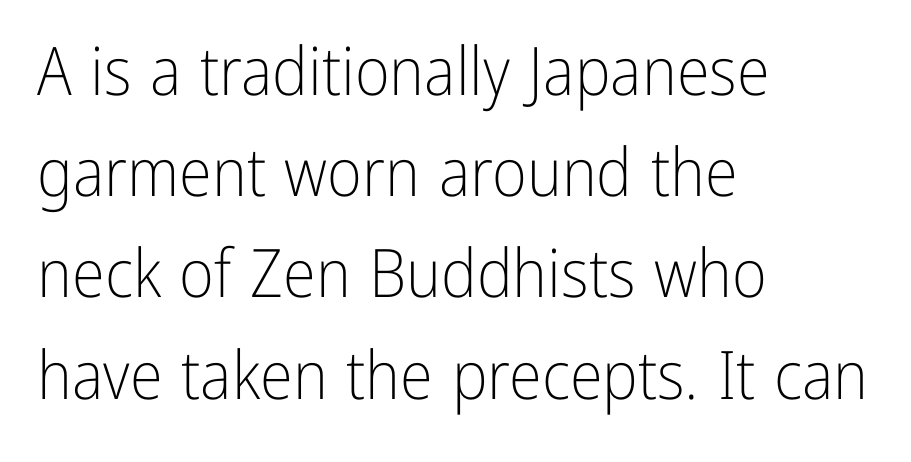
The image shows 67 px light, condensed sans-serif type, upright; set left-aligned, normal line spacing (1.51x), normal letter spacing, not underlined; low stroke contrast and a medium x-height.
